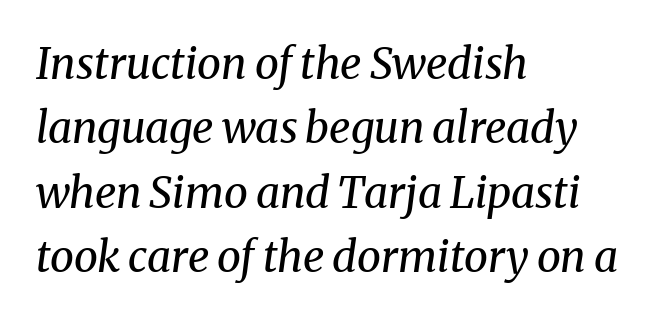
{"serif": "yes", "italic": "yes", "lean": "right", "slant_degrees": 8, "bold": "no", "weight": "regular", "width": "normal", "stroke_contrast": "medium", "x_height": "medium", "monospaced": "no", "underline": "no", "align": "left", "line_spacing": "normal", "line_spacing_ratio": 1.5, "letter_spacing": "normal", "letter_spacing_em": 0.0, "glyph_px": 43}
